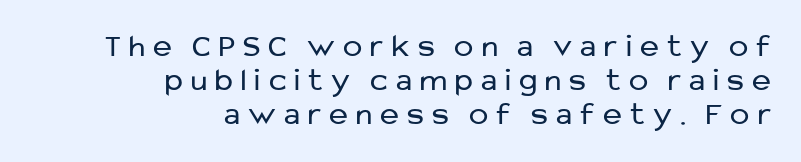
A typesetter would call this proportional, since set widths differ per character. Rows of type sit shoulder to shoulder in the vertical direction. Unlike italic type, these characters show no tilt at all. A sans-serif font was chosen for this passage. The words here are not underlined.
